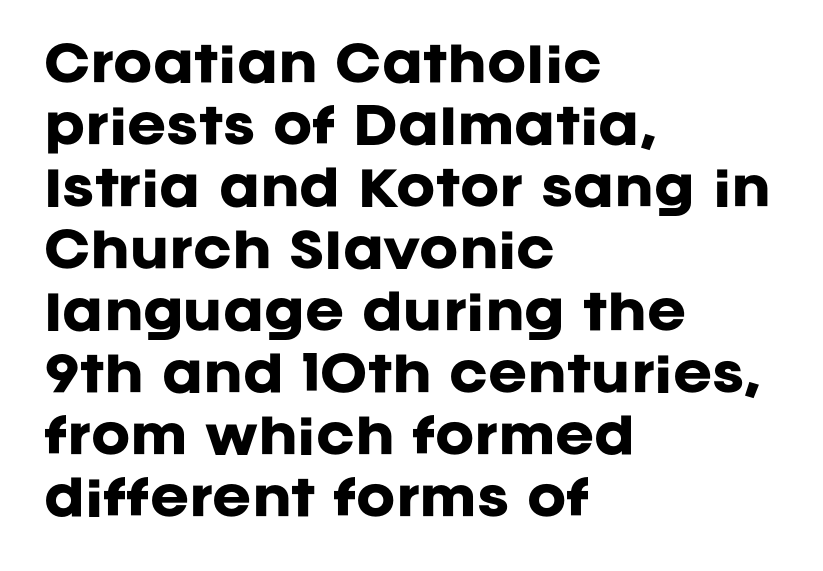
Does the weight exceed regular? Yes, all the way to bold. Grotesque or geometric, the face here clearly has no serifs. Letter spacing: default. The letters advance in unequal steps, a hallmark of proportional type. Successive baselines arrive at the customary interval. No italicization has been applied; the sample stays upright.
